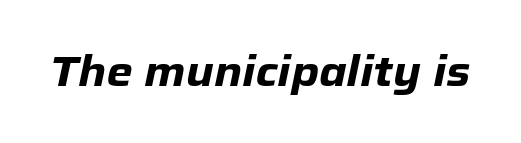
{"italic": "yes", "lean": "right", "slant_degrees": 12, "bold": "yes", "weight": "heavy", "width": "normal", "stroke_contrast": "low", "x_height": "medium", "monospaced": "no", "underline": "no", "letter_spacing": "normal", "letter_spacing_em": 0.0, "glyph_px": 42}
